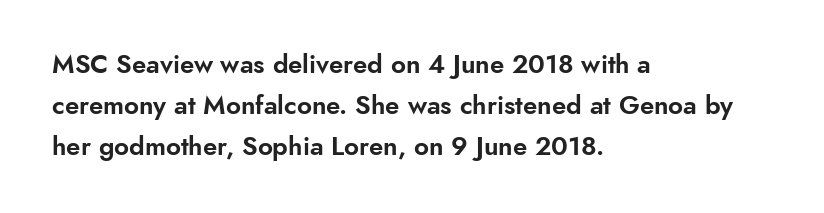
The space between consecutive lines is moderate. This sample uses plain, unmodified letter spacing. Layout note: lines flush left. No italicization has been applied; the sample stays upright. The passage shown is not underscored anywhere.
